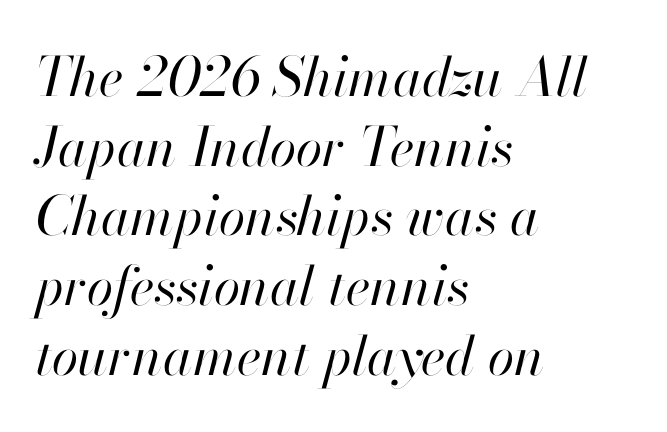
The face used here has a pronounced slope to its letters. If you drew a ruler down the left edge, every line would touch it. The space directly below the letters is spotless. The letters advance in unequal steps, a hallmark of proportional type. In terms of letterspacing, this is plain default setting. Regular leading.
